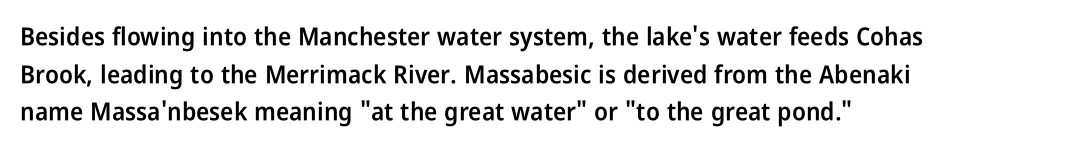
The foot of each line stays bare and open. Horizontal bands of white between lines are of average thickness. A fair bit of extra ink — the face is semibold, not bold. Where is the straight margin? On the left.
